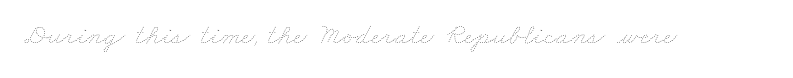
The image shows 29 px thin, wide type; set normal letter spacing, not underlined; low stroke contrast and a small x-height.
